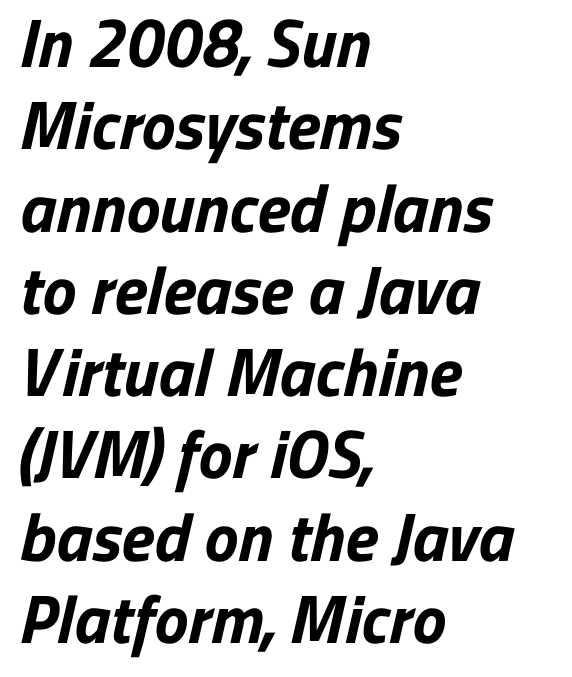
Q: Is the text bold? A: Yes.
Q: Is the typeface a serif or a sans-serif typeface? A: Sans-serif.
Q: Is the text underlined? A: No.
Q: How is the paragraph aligned? A: Left-aligned.
Q: Is the spacing between letters normal or unusually wide? A: Normal.
Q: Width (condensed, normal, or wide)? A: Normal.
Q: Stroke contrast? A: Low.
Q: x-height? A: Medium.
Q: Monospaced? A: No.
